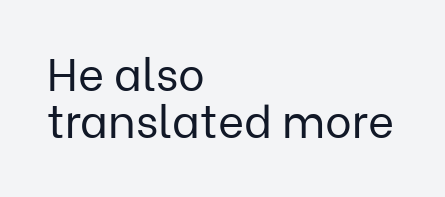
The weight tops out at a normal text grade. Quick note: not italic, upright. Every row of glyphs begins at an identical x-position on the left. Notice how descenders almost collide with the ascenders below — that's tight leading. The characters display no serif detailing; their extremities are plain.
